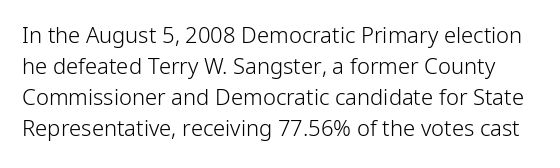
Tracking value appears to be zero — textbook default spacing. The typesetting does not lean heavy: it is not bold. Descenders are the only things crossing below the line. Successive baselines arrive at the customary interval. No italicization has been applied; the sample stays upright.
